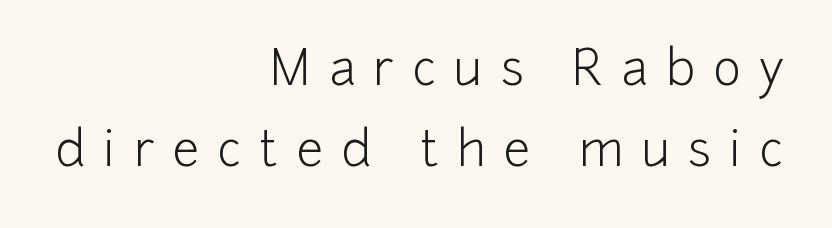
There is plenty of visible air inserted between adjacent glyphs. The lettering stays uniformly vertical, giving the passage a roman look. Is this a heavy cut? Hardly; it is regular or lighter. The passage shown is typeset with a sans-serif family.
